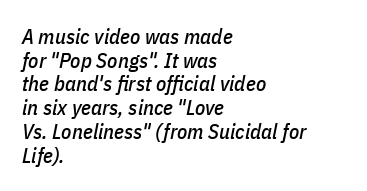
{"italic": "yes", "lean": "right", "slant_degrees": 11, "underline": "no", "align": "left", "line_spacing": "tight", "line_spacing_ratio": 1.13, "letter_spacing": "normal", "letter_spacing_em": 0.0, "glyph_px": 21}
